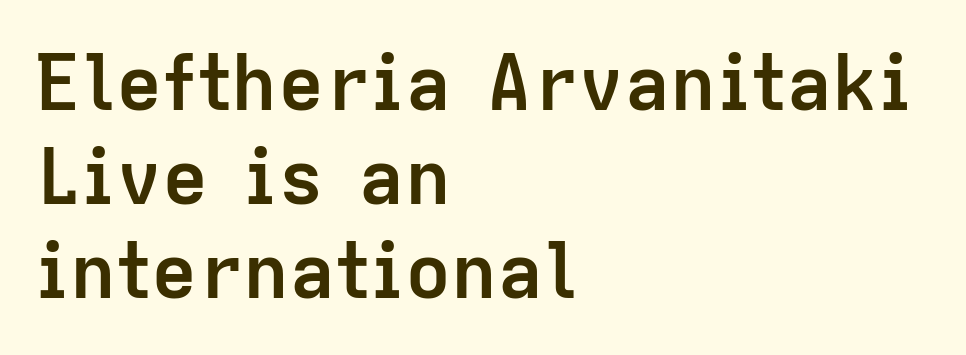
The font's upright variant was chosen for this text. Pretty heavy lettering here — definitely bold. Nobody touched the tracking dial on this one. Visually the block forms a straight wall on the left and a jagged coastline on the right. Nope, no serifs anywhere on these letters. Note the varied advance widths — an 'i' is clearly narrower than an 'm'.
